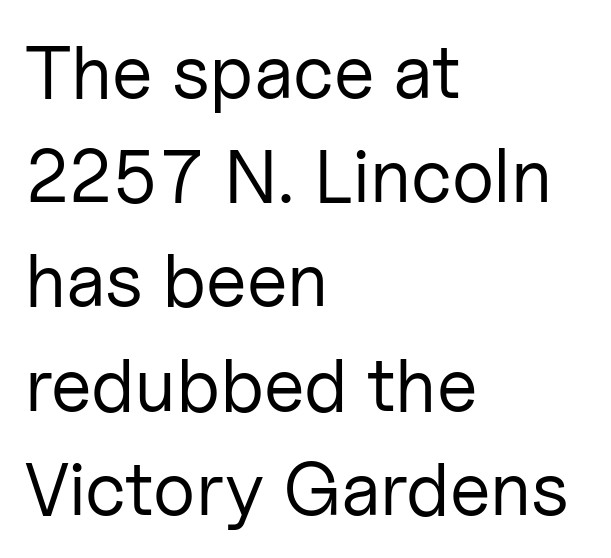
Q: Is the text bold? A: No.
Q: Is the text italic (slanted)? A: No, it is upright.
Q: Is the typeface a serif or a sans-serif typeface? A: Sans-serif.
Q: Is the text underlined? A: No.
Q: How is the paragraph aligned? A: Left-aligned.
Q: Is the spacing between letters normal or unusually wide? A: Normal.
Q: Is the spacing between lines tight, normal or loose? A: Normal.
Q: Width (condensed, normal, or wide)? A: Normal.
Q: Stroke contrast? A: Low.
Q: x-height? A: Medium.
Q: Monospaced? A: No.
